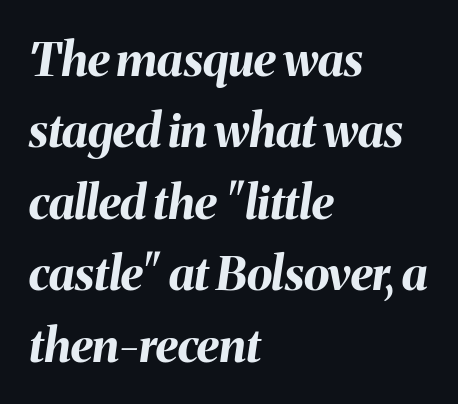
Q: Is the text bold? A: Yes.
Q: Is the text italic (slanted)? A: Yes, it leans right by about 8 degrees.
Q: Is the text underlined? A: No.
Q: How is the paragraph aligned? A: Left-aligned.
Q: Is the spacing between letters normal or unusually wide? A: Normal.
Q: Is the spacing between lines tight, normal or loose? A: Normal.
Q: Width (condensed, normal, or wide)? A: Normal.
Q: Stroke contrast? A: Medium.
Q: x-height? A: Medium.
Q: Monospaced? A: No.
